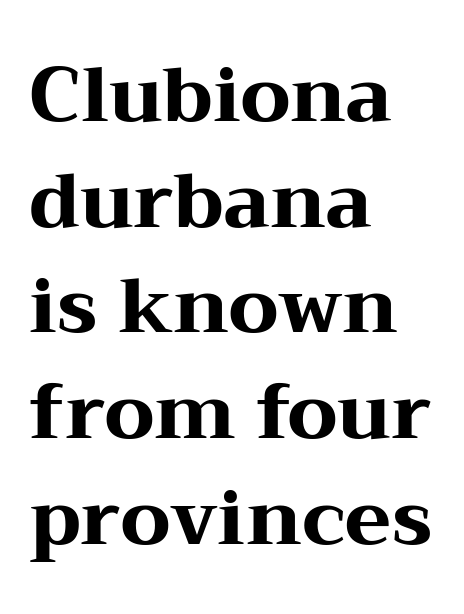
Q: Is the text bold? A: Yes.
Q: Is the text italic (slanted)? A: No, it is upright.
Q: Is the typeface a serif or a sans-serif typeface? A: Serif.
Q: Is the text underlined? A: No.
Q: How is the paragraph aligned? A: Left-aligned.
Q: Is the spacing between letters normal or unusually wide? A: Normal.
Q: Is the spacing between lines tight, normal or loose? A: Normal.
Q: Width (condensed, normal, or wide)? A: Wide.
Q: Stroke contrast? A: Medium.
Q: x-height? A: Medium.
Q: Monospaced? A: No.
